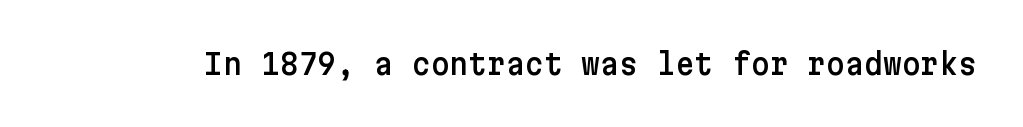
A typesetter would label this face a sans. The typography opts for an upright posture over an oblique one. The baseline area is clear. These lines keep a tight, regular rhythm from letter to letter.
